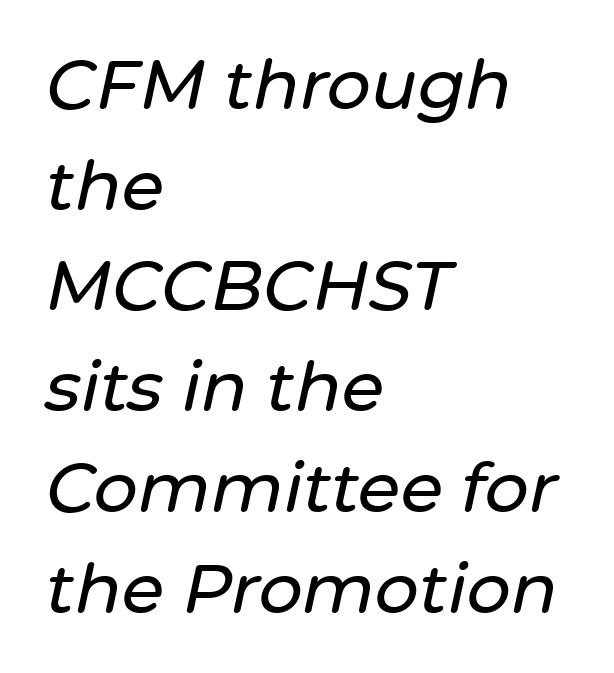
Q: Is the text italic (slanted)? A: Yes, it leans right by about 12 degrees.
Q: Is the text underlined? A: No.
Q: How is the paragraph aligned? A: Left-aligned.
Q: Is the spacing between letters normal or unusually wide? A: Normal.
Q: Is the spacing between lines tight, normal or loose? A: Normal.
Q: Width (condensed, normal, or wide)? A: Normal.
Q: Stroke contrast? A: Low.
Q: x-height? A: Medium.
Q: Monospaced? A: No.
